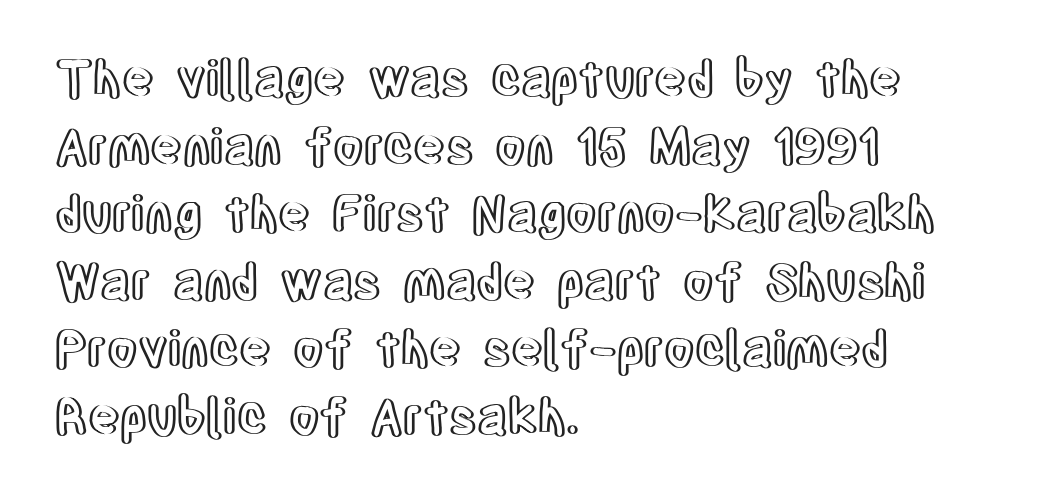
The image shows 49 px condensed type, upright; set left-aligned, normal line spacing (1.38x), normal letter spacing, not underlined; a large x-height.
